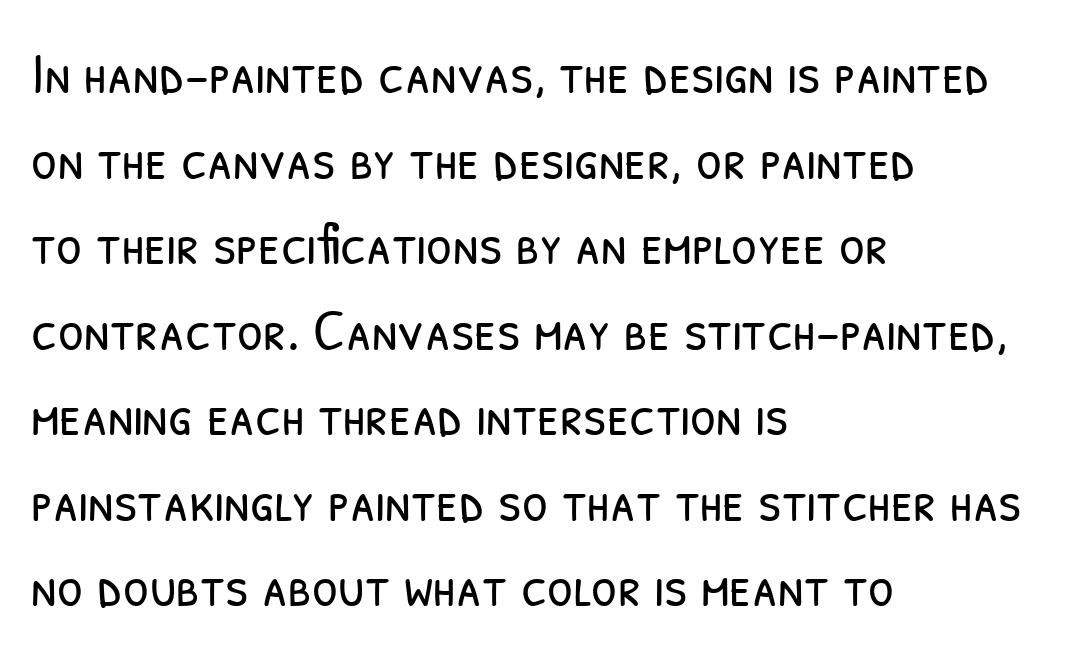
Q: Is the text bold? A: No.
Q: Is the typeface a serif or a sans-serif typeface? A: Sans-serif.
Q: Is the text underlined? A: No.
Q: How is the paragraph aligned? A: Left-aligned.
Q: Is the spacing between letters normal or unusually wide? A: Normal.
Q: Is the spacing between lines tight, normal or loose? A: Normal.
Q: Width (condensed, normal, or wide)? A: Condensed.
Q: Stroke contrast? A: Low.
Q: x-height? A: Medium.
Q: Monospaced? A: No.
